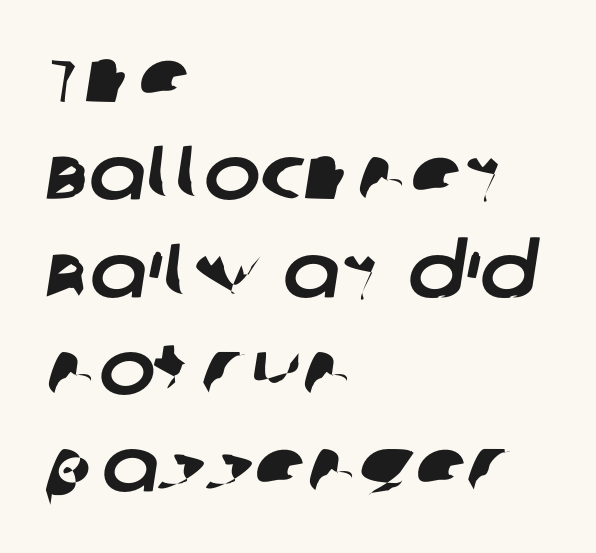
{"serif": "no", "width": "normal", "stroke_contrast": "low", "x_height": "large", "monospaced": "no", "underline": "no", "align": "left", "line_spacing": "normal", "line_spacing_ratio": 1.28, "letter_spacing": "normal", "letter_spacing_em": 0.0, "glyph_px": 76}
